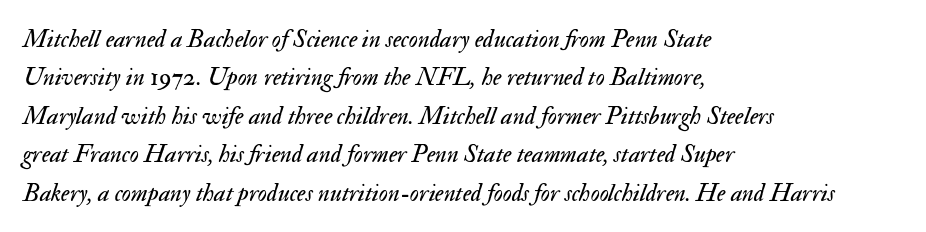
The image shows 25 px text type, italic (leaning right); set left-aligned, normal line spacing (1.54x), normal letter spacing, not underlined.
